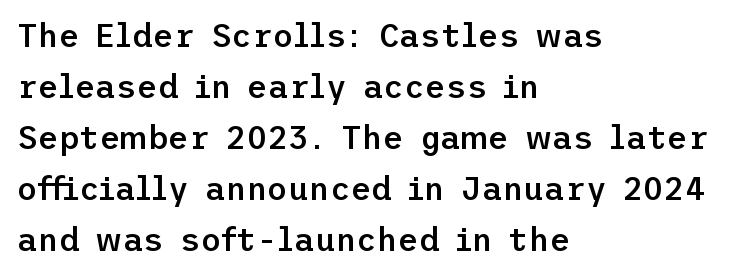
This rendering features lettering with no underline. Words appear dense and cohesive because spacing is normal. The text was rendered using a sans face with plain stroke endings. The block of text has a typical density, with ordinary space between rows. The passage shown is semibold, sitting just below true bold.
